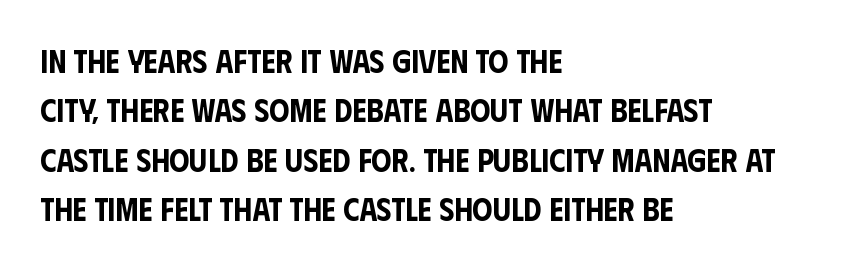
How are the letters spaced? Ordinarily, with no added tracking. Varying glyph widths throughout — classic text-font behaviour. This is sans-serif lettering, the kind often seen on screens and signage. Beneath every word, the page is bare. The lines sit at an ordinary, default distance from one another.
